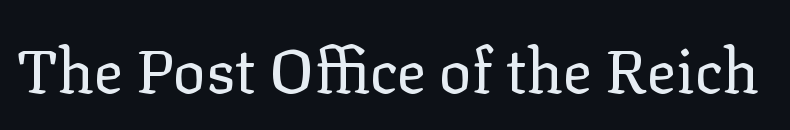
Letterform terminals end in serifs throughout the passage. No chunkiness to these letters — they're not bold. Characters remain perfectly vertical along every line. Characters follow at the spacing the type designer built in. Think of a printed novel: that variable character pitch is what you see here.
